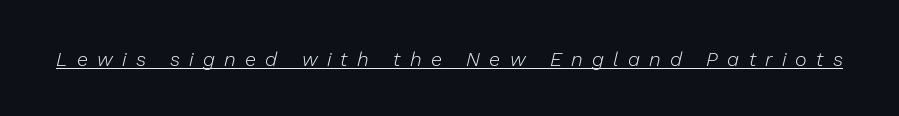
The image shows 20 px text type, italic (leaning right); set unusually wide letter spacing (+0.46 em), underlined.
